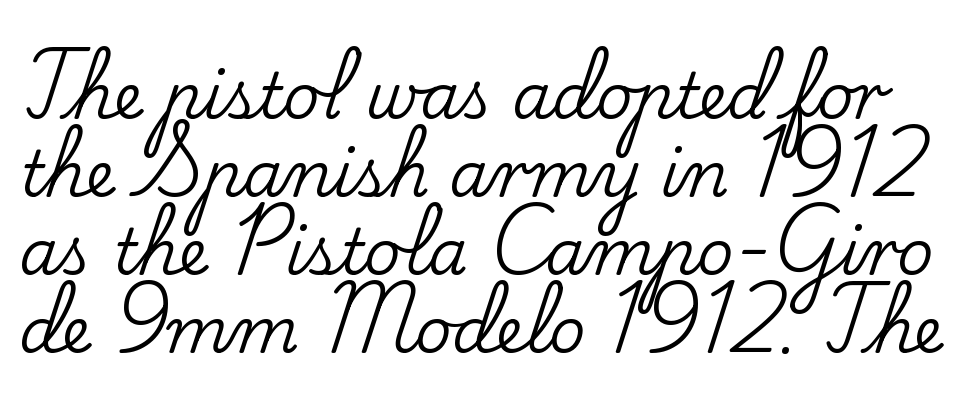
Q: Is the text italic (slanted)? A: Yes.
Q: Is the typeface a serif or a sans-serif typeface? A: Serif.
Q: Is the text underlined? A: No.
Q: Is the spacing between letters normal or unusually wide? A: Normal.
Q: Width (condensed, normal, or wide)? A: Normal.
Q: Stroke contrast? A: Low.
Q: x-height? A: Small.
Q: Monospaced? A: No.
